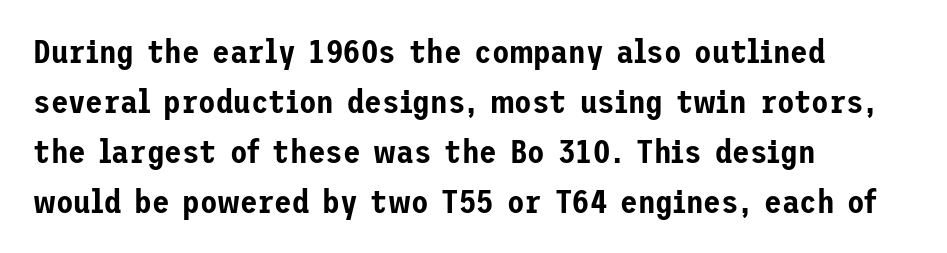
{"serif": "no", "italic": "no", "width": "normal", "stroke_contrast": "low", "x_height": "medium", "underline": "no", "align": "left", "line_spacing": "normal", "line_spacing_ratio": 1.56, "letter_spacing": "normal", "letter_spacing_em": 0.0, "glyph_px": 32}
